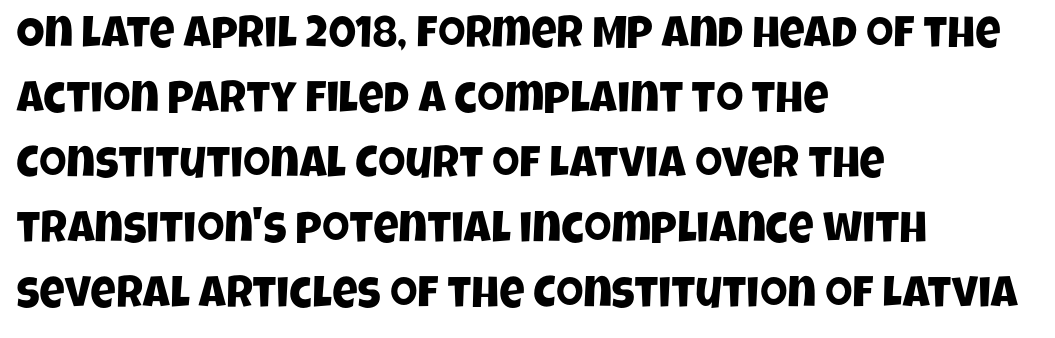
You can tell from the bare stems that sans-serif type was used. The gaps between neighbouring characters are ordinary and unremarkable. Check the space under the baseline: it is left empty. Left-aligned paragraph, ragged on the right. Each letter keeps its own natural width here, so spacing adapts to shape.
